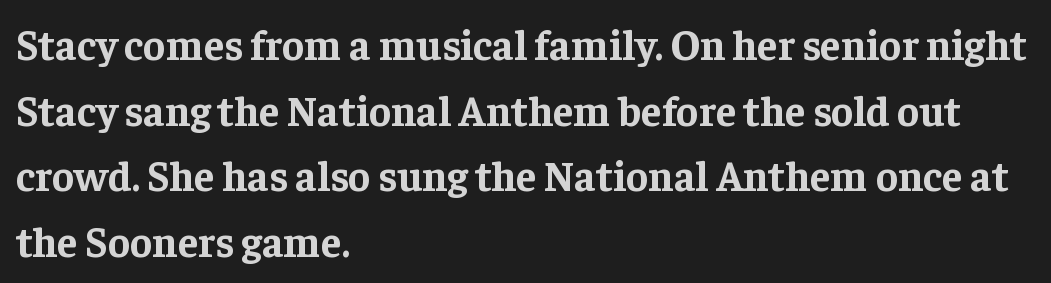
Q: Is the text bold? A: Yes.
Q: Is the text italic (slanted)? A: No, it is upright.
Q: Is the typeface a serif or a sans-serif typeface? A: Serif.
Q: Is the text underlined? A: No.
Q: How is the paragraph aligned? A: Left-aligned.
Q: Is the spacing between letters normal or unusually wide? A: Normal.
Q: Is the spacing between lines tight, normal or loose? A: Normal.
Q: Width (condensed, normal, or wide)? A: Normal.
Q: Stroke contrast? A: Low.
Q: x-height? A: Medium.
Q: Monospaced? A: No.
